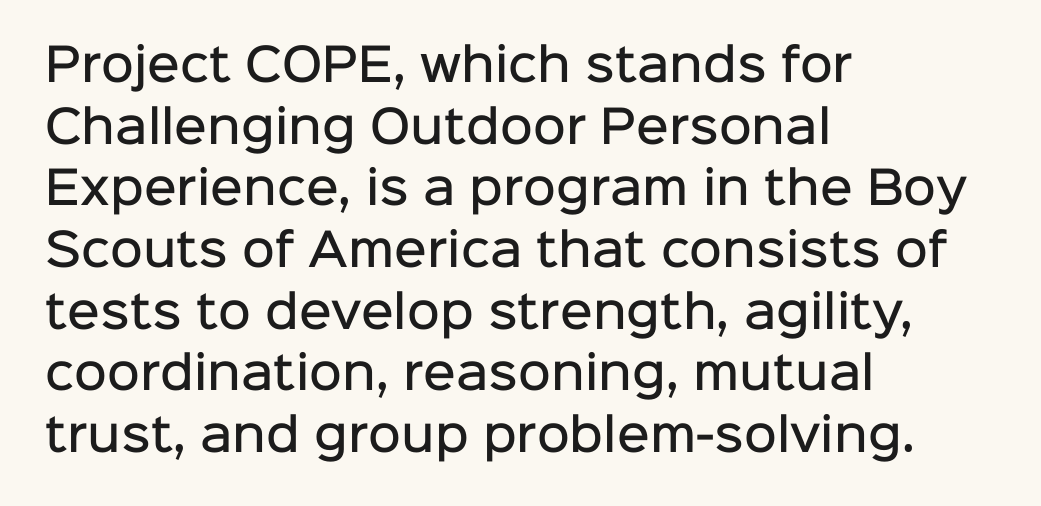
The image shows 45 px semibold sans-serif type, upright; set left-aligned, normal line spacing (1.37x), normal letter spacing, not underlined; low stroke contrast and a medium x-height.
